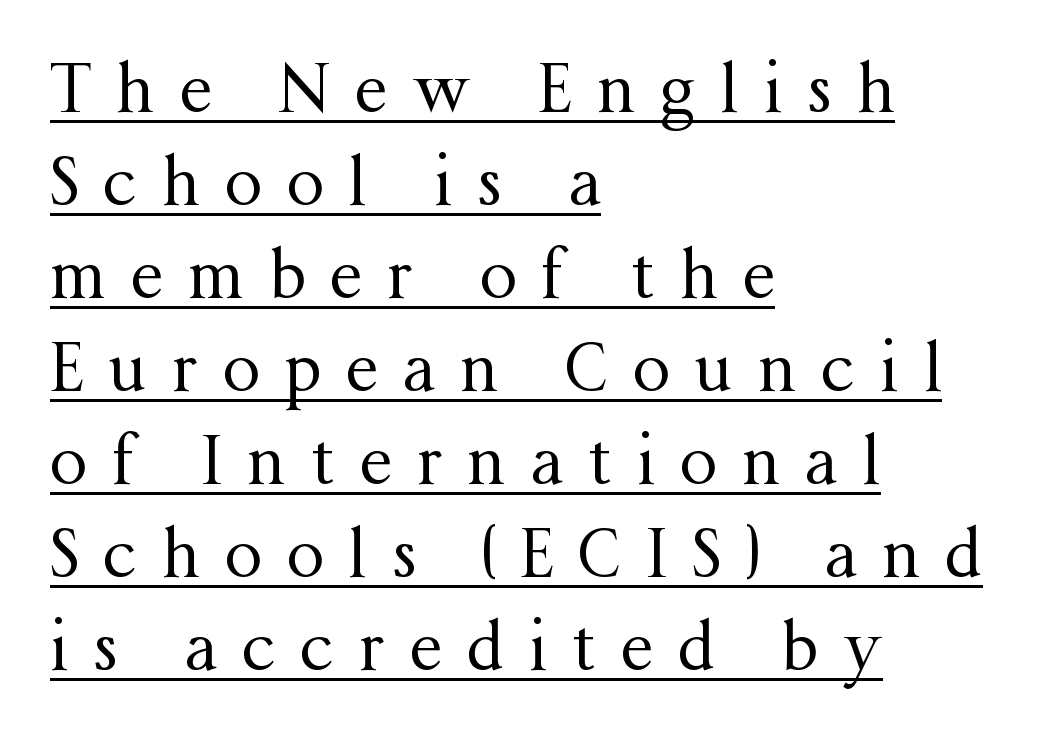
{"serif": "yes", "italic": "no", "bold": "no", "weight": "regular", "width": "normal", "stroke_contrast": "medium", "x_height": "medium", "monospaced": "no", "underline": "yes", "align": "left", "line_spacing": "normal", "line_spacing_ratio": 1.41, "letter_spacing": "wide", "letter_spacing_em": 0.38, "glyph_px": 66}
